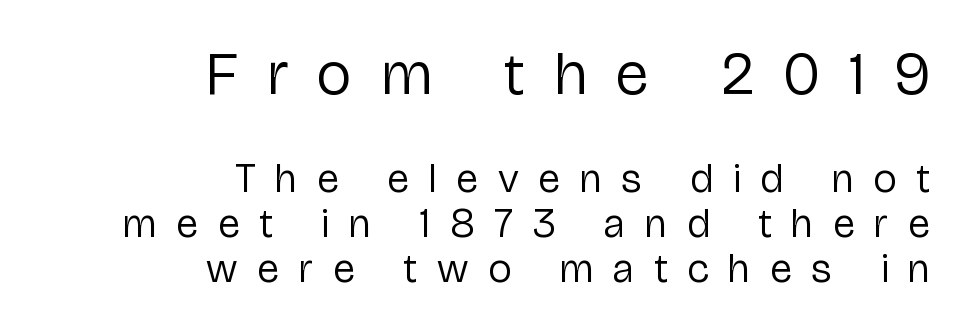
The image shows 61 px regular-weight sans-serif type, upright; set right-aligned, tight line spacing (1.1x), unusually wide letter spacing (+0.48 em), not underlined; the first (top) block is 1.49x larger; low stroke contrast and a medium x-height.
